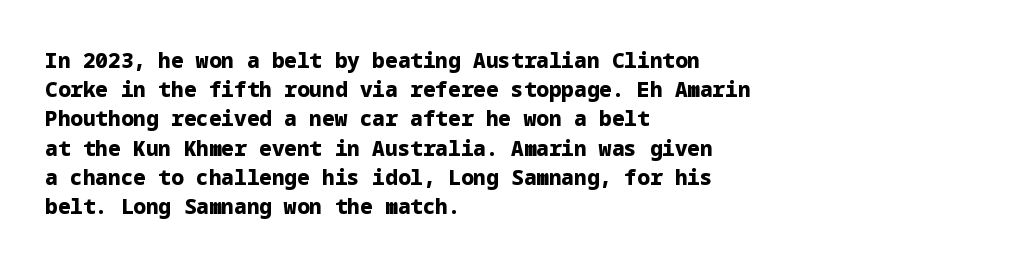
The image shows 21 px bold type, upright; set left-aligned, normal line spacing (1.39x), normal letter spacing, not underlined.
